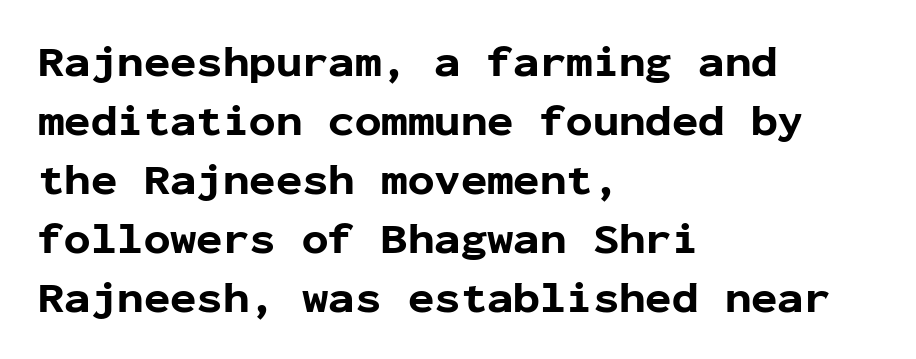
Q: Is the text bold? A: Yes.
Q: Is the text italic (slanted)? A: No, it is upright.
Q: Is the typeface a serif or a sans-serif typeface? A: Sans-serif.
Q: Is the text underlined? A: No.
Q: How is the paragraph aligned? A: Left-aligned.
Q: Is the spacing between letters normal or unusually wide? A: Normal.
Q: Is the spacing between lines tight, normal or loose? A: Normal.
Q: Width (condensed, normal, or wide)? A: Normal.
Q: Stroke contrast? A: Low.
Q: x-height? A: Medium.
Q: Monospaced? A: Yes.
